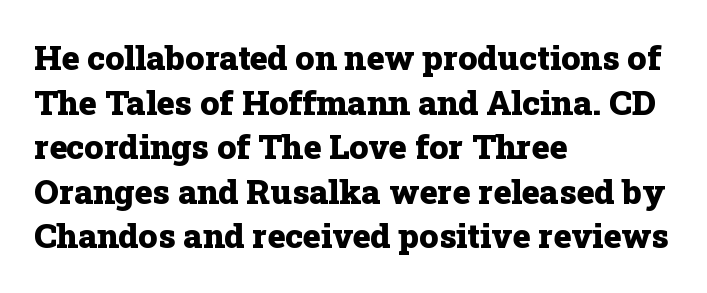
Q: Is the text bold? A: Yes.
Q: Is the text italic (slanted)? A: No, it is upright.
Q: Is the typeface a serif or a sans-serif typeface? A: Serif.
Q: Is the text underlined? A: No.
Q: How is the paragraph aligned? A: Left-aligned.
Q: Is the spacing between letters normal or unusually wide? A: Normal.
Q: Is the spacing between lines tight, normal or loose? A: Normal.
Q: Width (condensed, normal, or wide)? A: Normal.
Q: Stroke contrast? A: Low.
Q: x-height? A: Medium.
Q: Monospaced? A: No.
